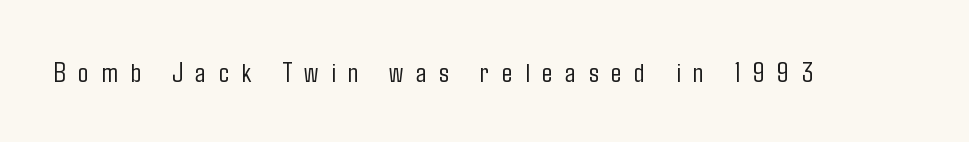
{"serif": "no", "italic": "no", "bold": "no", "weight": "light", "width": "condensed", "stroke_contrast": "low", "x_height": "medium", "monospaced": "no", "underline": "no", "letter_spacing": "wide", "letter_spacing_em": 0.45, "glyph_px": 28}
